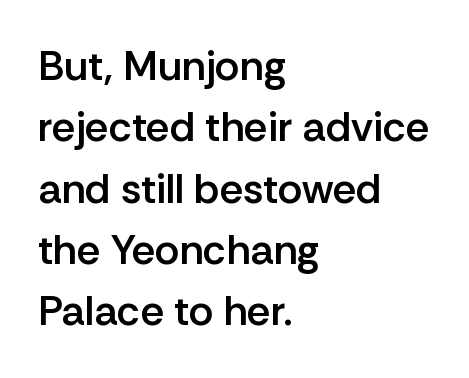
The image shows 42 px semibold sans-serif type, upright; set left-aligned, normal line spacing (1.46x), normal letter spacing, not underlined; low stroke contrast and a medium x-height.
